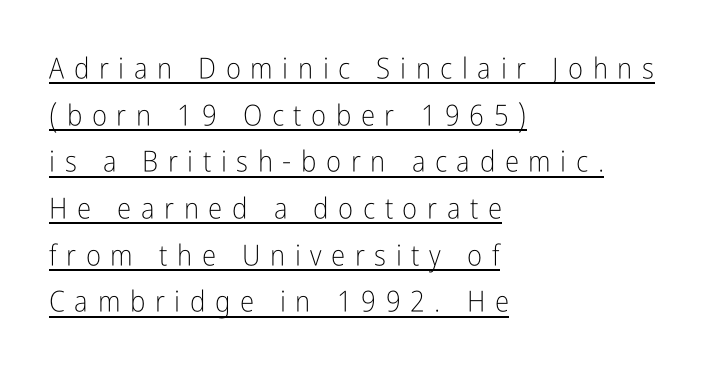
{"serif": "no", "italic": "no", "bold": "no", "weight": "light", "width": "condensed", "stroke_contrast": "low", "x_height": "medium", "monospaced": "no", "underline": "yes", "align": "left", "line_spacing": "normal", "line_spacing_ratio": 1.61, "letter_spacing": "wide", "letter_spacing_em": 0.33, "glyph_px": 29}
